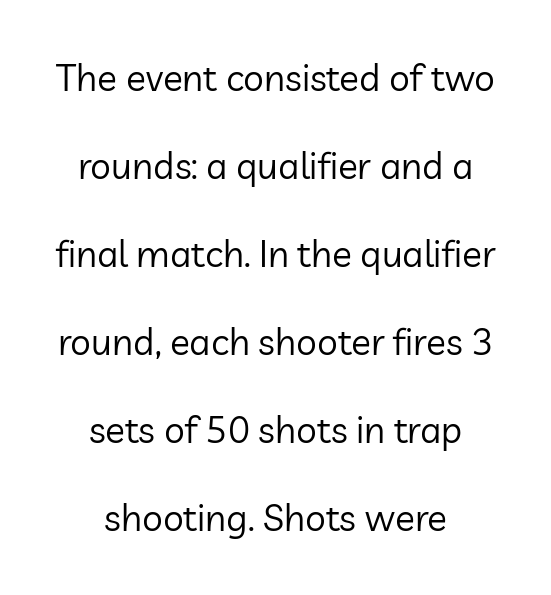
{"serif": "no", "italic": "no", "bold": "no", "weight": "regular", "width": "normal", "stroke_contrast": "low", "x_height": "medium", "monospaced": "no", "underline": "no", "align": "center", "line_spacing": "loose", "line_spacing_ratio": 2.38, "letter_spacing": "normal", "letter_spacing_em": 0.0, "glyph_px": 37}
